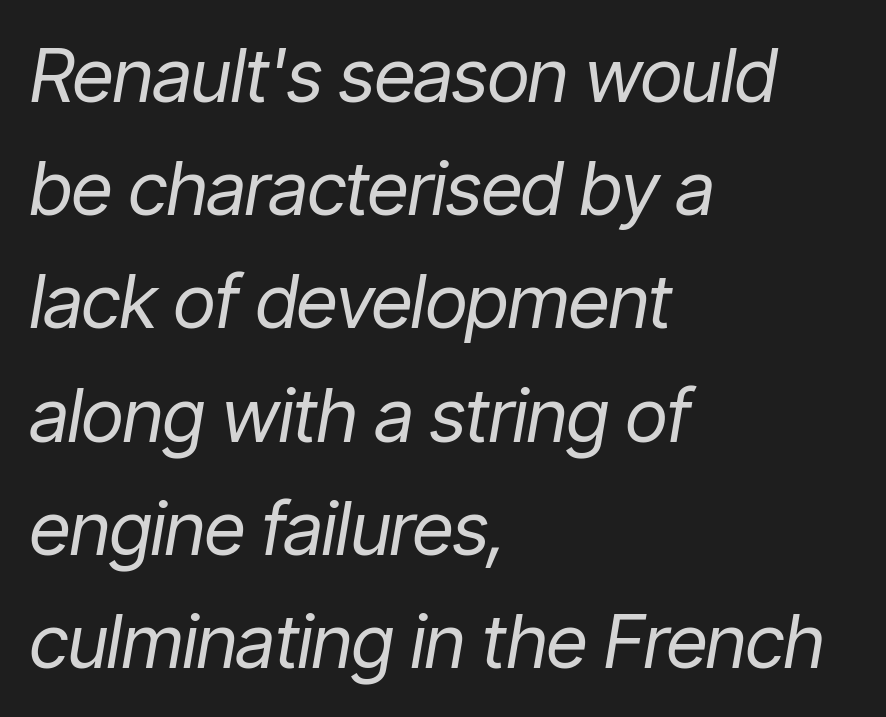
{"italic": "yes", "lean": "right", "slant_degrees": 9, "bold": "no", "weight": "regular", "width": "condensed", "stroke_contrast": "low", "x_height": "medium", "monospaced": "no", "underline": "no", "align": "left", "line_spacing": "normal", "line_spacing_ratio": 1.53, "letter_spacing": "normal", "letter_spacing_em": 0.0, "glyph_px": 74}
